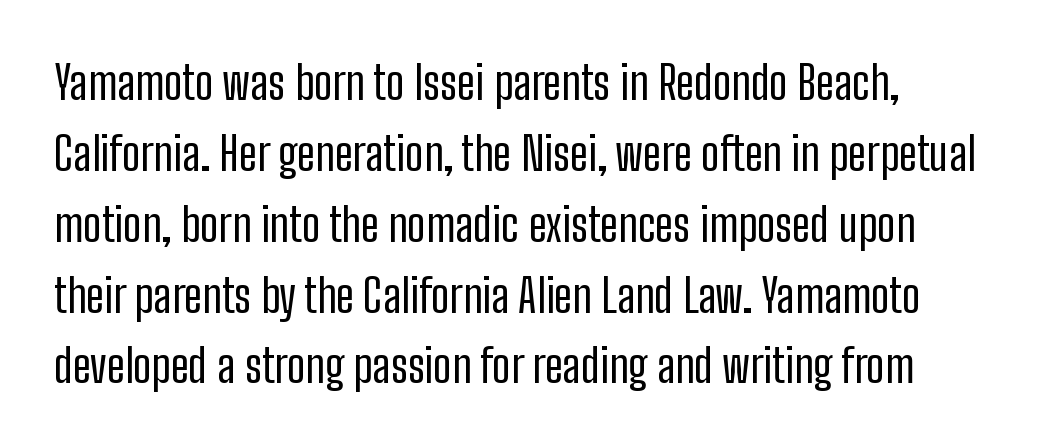
Quick note: not italic, upright. A sans-serif font was chosen for this passage. Glyph-to-glyph distance matches everyday printed text. Unmarked baselines from the first word to the last. Looks like regular typesetting: each glyph gets only the width it needs.
